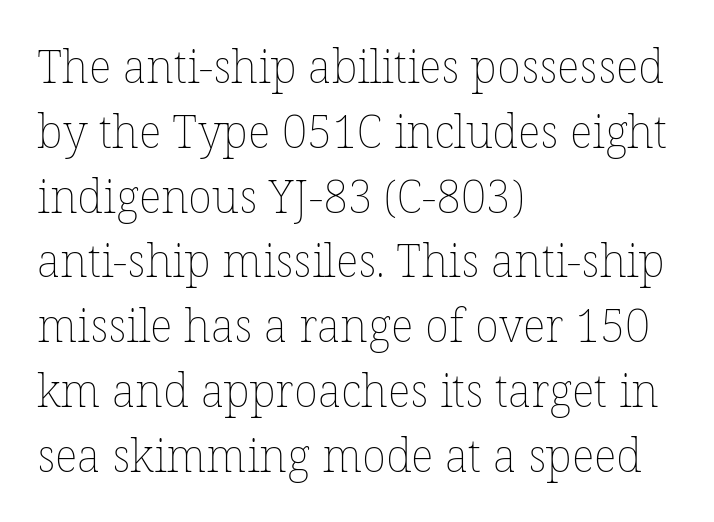
Vertical strokes here are truly vertical. Is the stroke heavy? The answer is a plain regular-or-lighter. Is the letter spacing exaggerated? No — it looks like the ordinary default. These lines are set flush left with a ragged right edge. Has an underline been added? It has not.
